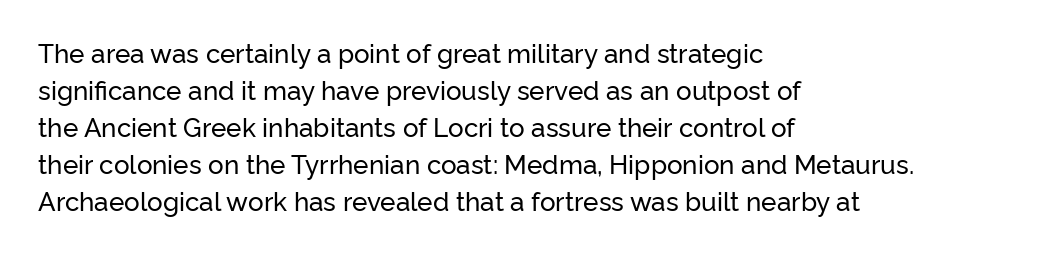
{"italic": "no", "underline": "no", "align": "left", "line_spacing": "normal", "line_spacing_ratio": 1.42, "letter_spacing": "normal", "letter_spacing_em": 0.0, "glyph_px": 26}
